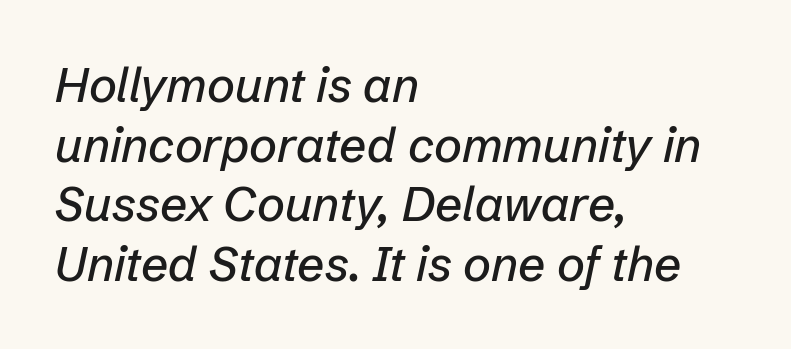
The image shows 48 px text type, italic (leaning right); set left-aligned, line spacing 1.24x, normal letter spacing, not underlined; low stroke contrast and a medium x-height.
